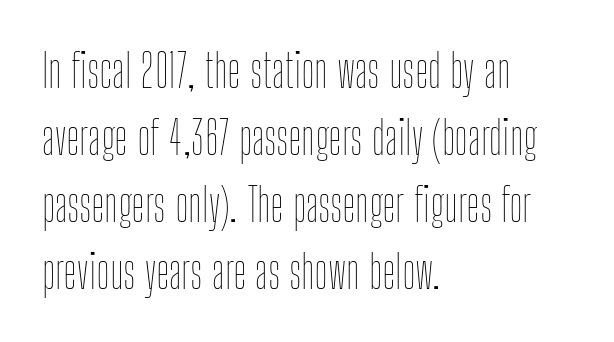
The paragraph has a hard left edge and a soft right edge. Summary of weight: not heavy and not bold. A normal amount of white space separates one row of letters from the next. The rendering keeps characters at their native spacing. Note the varied advance widths — an 'i' is clearly narrower than an 'm'. Italic? Not at all — the glyphs are vertical.
